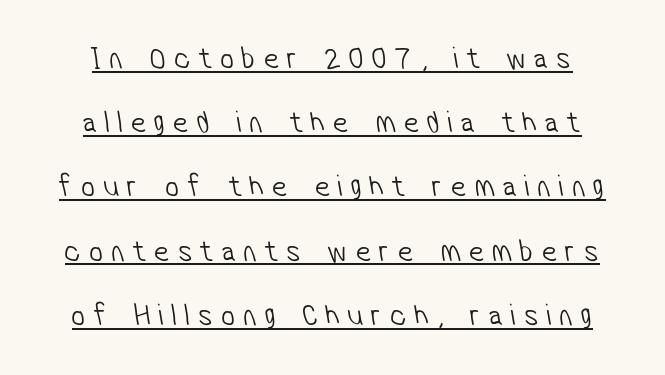
The glyphs are accompanied by a horizontal stroke just below them. A sans-serif font was chosen for this passage. The letters are spread apart with noticeably loose tracking. The letters advance in unequal steps, a hallmark of proportional type. Stem width sits at or under what a default text font uses. Quick note: interline space is abundant.
